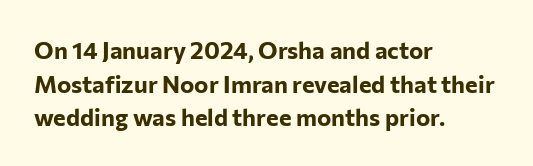
Any mark beneath the type? The region is blank. Regular leading. The face used here is rendered with its standard letterfit. These words are printed bold, with thick strokes throughout. Italic? Not at all — the glyphs are vertical. Left-aligned paragraph, ragged on the right.
